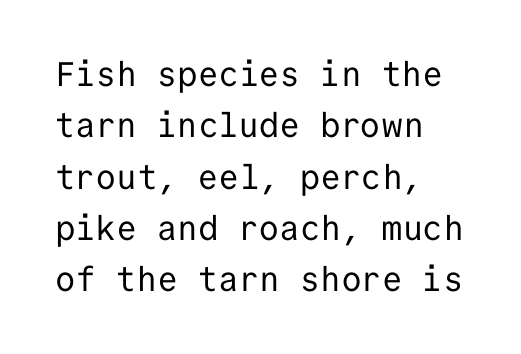
The image shows 34 px regular-weight sans-serif type, upright, monospaced; set left-aligned, normal line spacing (1.51x), normal letter spacing, not underlined; low stroke contrast and a medium x-height.
